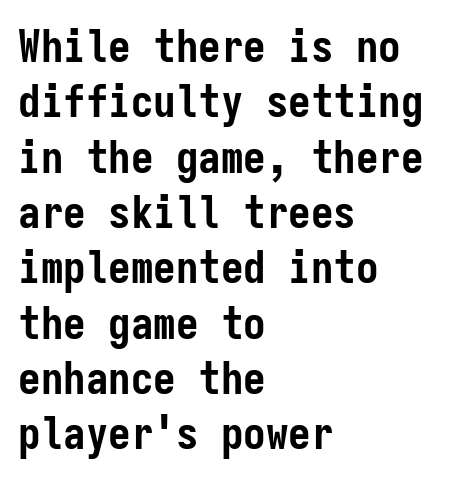
Tall strokes in this sample are plumb rather than angled. Casual observation: everything's shoved over to the left. Compared with typical body copy, the letter spacing here is the same. Monospaced: the letters line up in strict vertical columns.
